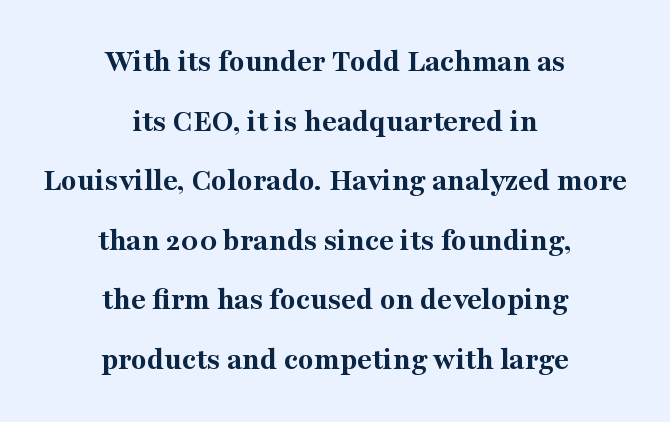
Has an underline been added? It has not. One-word summary of the alignment: center. Observe the serifs anchoring each vertical stroke in this sample. Style check: upright. These lines carry a lot of weight — the face is fully bold.
